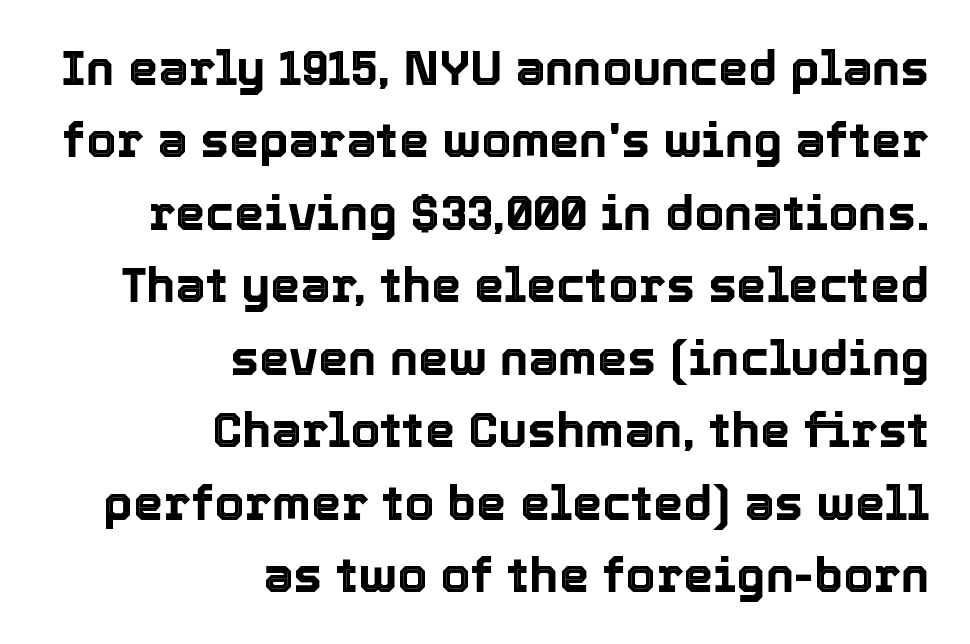
The image shows 48 px text type, upright; set right-aligned, normal line spacing (1.51x), normal letter spacing, not underlined; a medium x-height.
